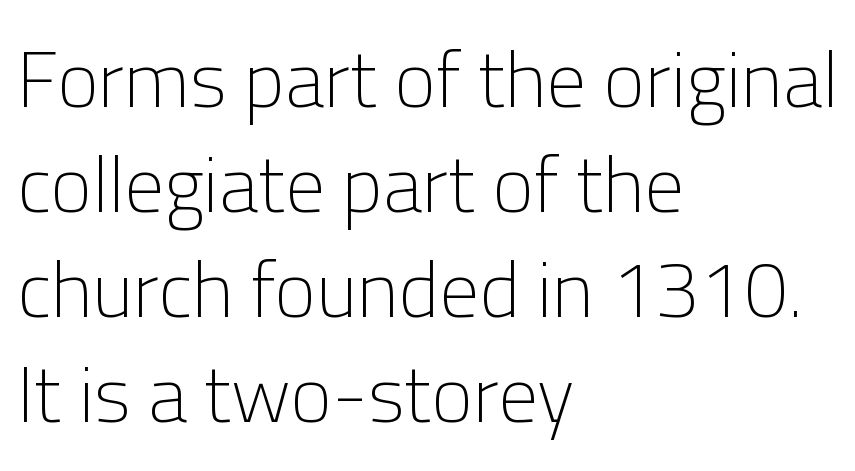
{"serif": "no", "italic": "no", "bold": "no", "weight": "light", "width": "normal", "stroke_contrast": "low", "x_height": "medium", "monospaced": "no", "underline": "no", "align": "left", "line_spacing": "normal", "line_spacing_ratio": 1.33, "letter_spacing": "normal", "letter_spacing_em": 0.0, "glyph_px": 79}
